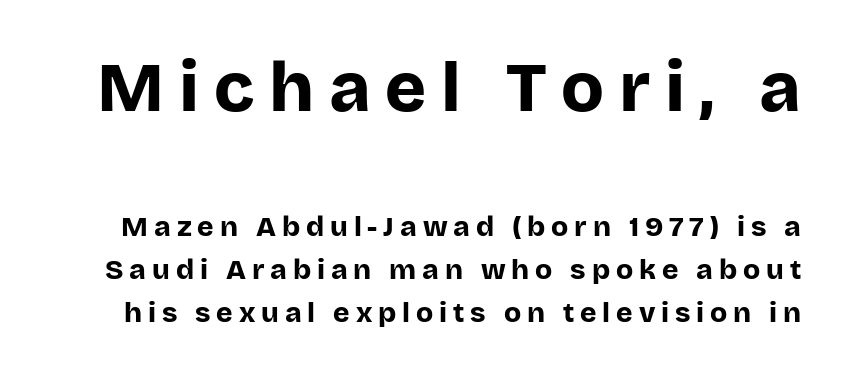
Caption: expanded tracking, letters set apart. The area under the type is left untouched. I'd call this a sans setting — the letters go barefoot. The letters in the upper block stand taller than those in the block below. The face used here has the dense, thick strokes of a bold.
